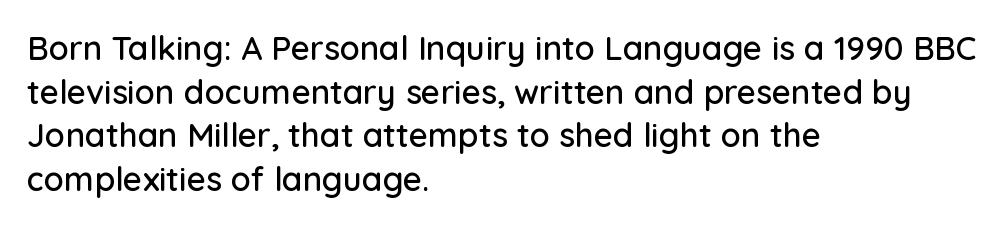
The passage shown is typed in a proportional face where columns would drift. Evenly set lines give the paragraph a standard silhouette. Where is the straight margin? On the left. This rendering features lettering with no underline. Posture: straight, roman, zero tilt.
